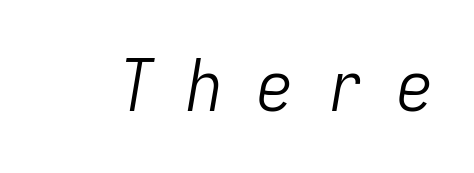
The image shows 72 px light, condensed type, italic (leaning right), monospaced; set unusually wide letter spacing (+0.47 em), not underlined; low stroke contrast and a medium x-height.
